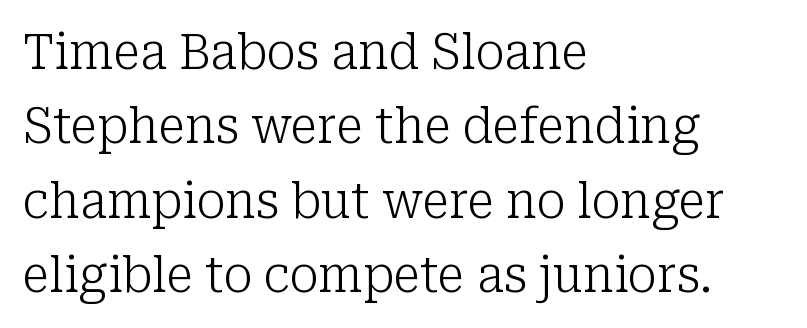
{"serif": "yes", "italic": "no", "bold": "no", "weight": "light", "width": "normal", "stroke_contrast": "low", "x_height": "medium", "monospaced": "no", "underline": "no", "align": "left", "line_spacing": "normal", "line_spacing_ratio": 1.52, "letter_spacing": "normal", "letter_spacing_em": 0.0, "glyph_px": 49}
